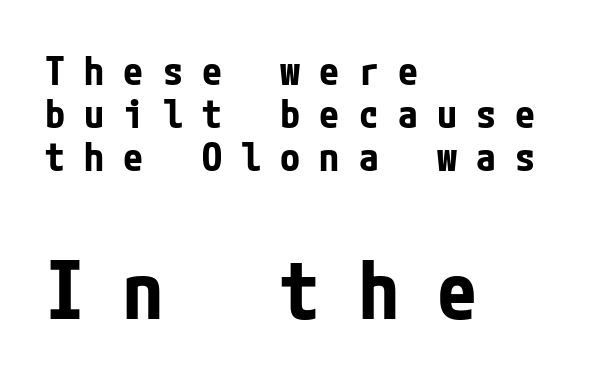
The glyphs have the mass of a bold cut. Students, observe: this is what under-led, compact text looks like. The typography opts for an upright posture over an oblique one. Casual observation: everything's shoved over to the left. Honestly, the letter spacing is so wide it's the main thing you notice.
